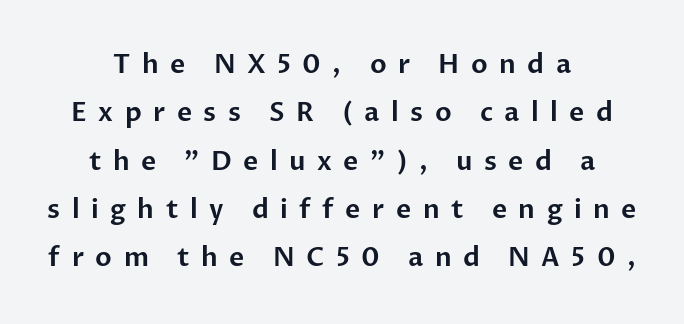
Typeset on center — no edge is straight. The tracking reads as deliberately expanded to a designer's eye. Any mark beneath the type? The region is blank. Does the lettering tilt? It doesn't — this is upright.
